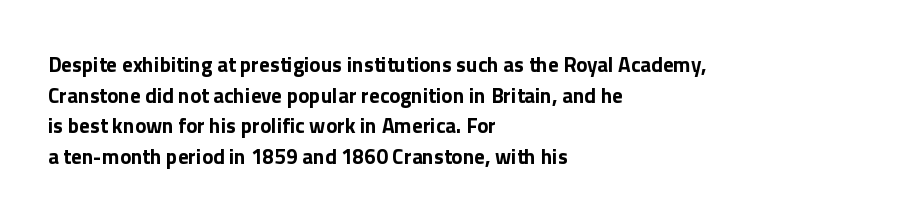
{"italic": "no", "bold": "yes", "underline": "no", "align": "left", "line_spacing": "normal", "line_spacing_ratio": 1.46, "letter_spacing": "normal", "letter_spacing_em": 0.0, "glyph_px": 21}
